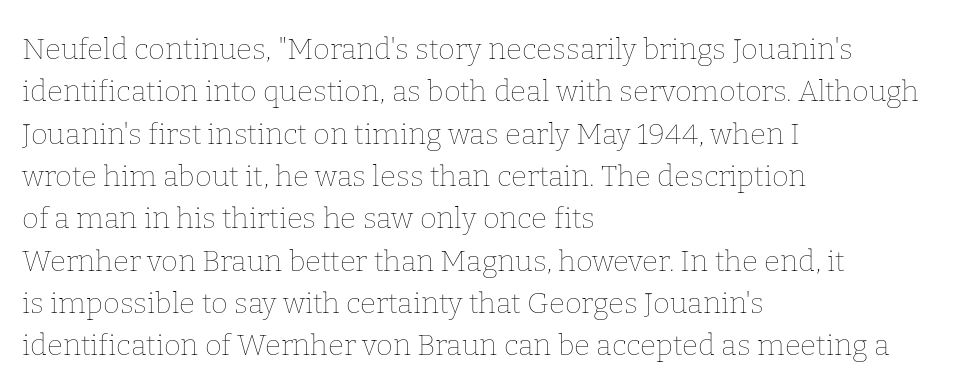
Q: Is the text bold? A: No.
Q: Is the text italic (slanted)? A: No, it is upright.
Q: Is the text underlined? A: No.
Q: How is the paragraph aligned? A: Left-aligned.
Q: Is the spacing between letters normal or unusually wide? A: Normal.
Q: Is the spacing between lines tight, normal or loose? A: Normal.
Q: Width (condensed, normal, or wide)? A: Normal.
Q: Stroke contrast? A: Low.
Q: x-height? A: Medium.
Q: Monospaced? A: No.
